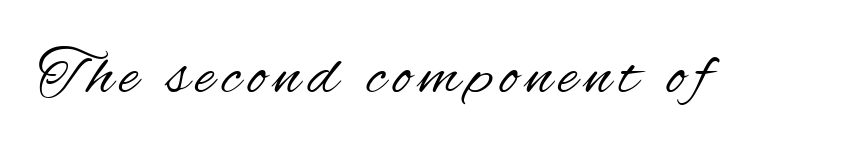
{"serif": "no", "bold": "no", "weight": "regular", "width": "condensed", "stroke_contrast": "medium", "x_height": "small", "monospaced": "no", "underline": "no", "glyph_px": 65}
